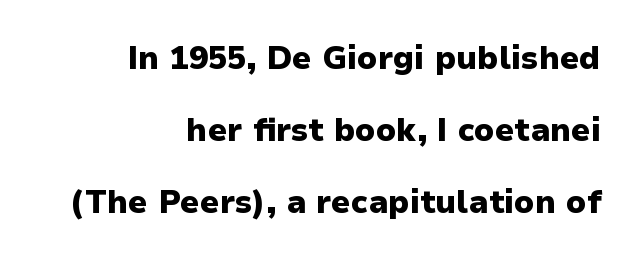
{"serif": "no", "italic": "no", "bold": "yes", "weight": "heavy", "width": "normal", "stroke_contrast": "low", "x_height": "medium", "monospaced": "no", "underline": "no", "align": "right", "line_spacing": "loose", "line_spacing_ratio": 2.25, "letter_spacing": "normal", "letter_spacing_em": 0.0, "glyph_px": 32}
